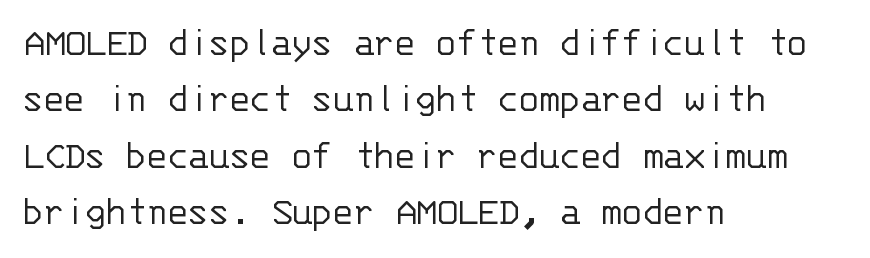
Q: Is the text bold? A: No.
Q: Is the text italic (slanted)? A: No, it is upright.
Q: Is the typeface a serif or a sans-serif typeface? A: Sans-serif.
Q: Is the text underlined? A: No.
Q: How is the paragraph aligned? A: Left-aligned.
Q: Is the spacing between letters normal or unusually wide? A: Normal.
Q: Is the spacing between lines tight, normal or loose? A: Normal.
Q: Width (condensed, normal, or wide)? A: Normal.
Q: Stroke contrast? A: Low.
Q: x-height? A: Large.
Q: Monospaced? A: Yes.
